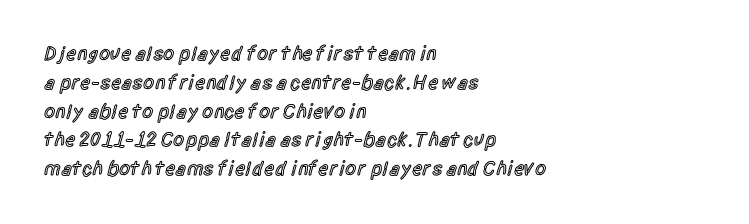
{"bold": "semi", "underline": "no", "align": "left", "line_spacing": "normal", "line_spacing_ratio": 1.44, "letter_spacing": "normal", "letter_spacing_em": 0.0, "glyph_px": 20}
